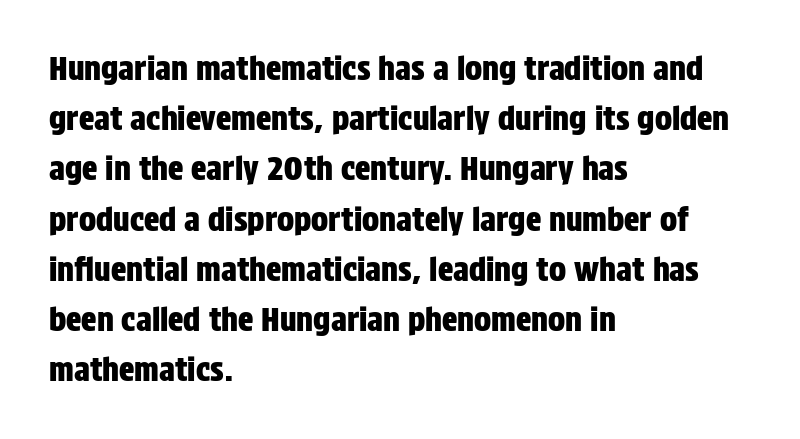
{"serif": "no", "italic": "no", "width": "condensed", "stroke_contrast": "low", "x_height": "large", "monospaced": "no", "underline": "no", "align": "left", "line_spacing": "normal", "line_spacing_ratio": 1.57, "letter_spacing": "normal", "letter_spacing_em": 0.0, "glyph_px": 32}
